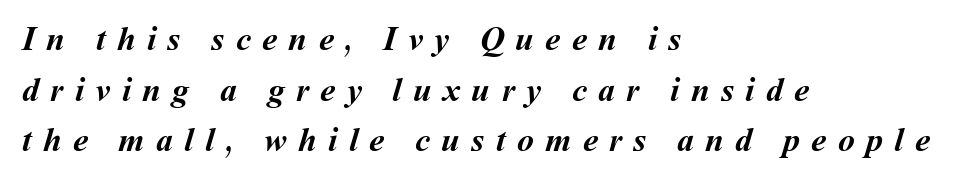
The string is rendered with underlining switched off. Notice how thick the strokes are: this is what a full bold looks like. Is this a fixed-width face? No — the glyphs have proportional, varying widths. Layout note: lines flush left. Words appear elongated and porous because spacing is wide. The designer left line spacing at the default.
